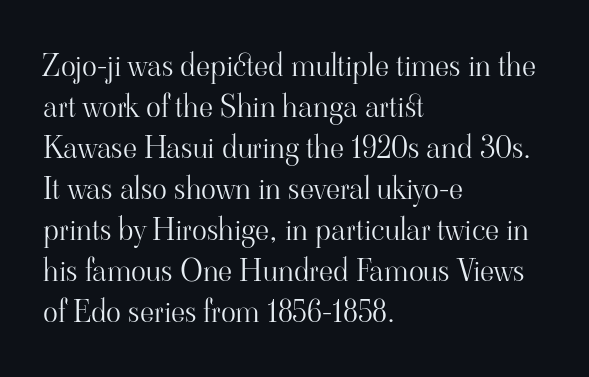
Does the copy run flush right? No — it runs flush left. This rendering employs a face with finishing strokes, i.e., a serif. Is this a fixed-width face? No — the glyphs have proportional, varying widths. The space between consecutive lines is moderate.
